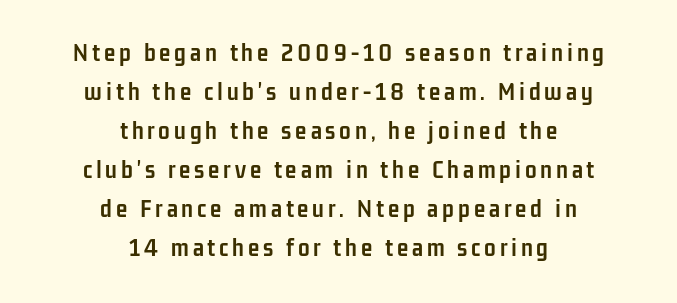
{"italic": "no", "bold": "yes", "underline": "no", "align": "center", "line_spacing": "normal", "line_spacing_ratio": 1.5, "glyph_px": 26}
